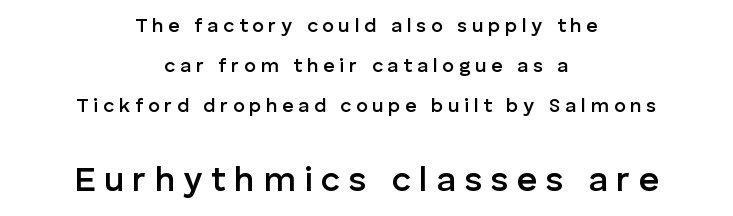
Q: Is the text bold? A: Semi-bold.
Q: Is the text italic (slanted)? A: No, it is upright.
Q: Is the typeface a serif or a sans-serif typeface? A: Sans-serif.
Q: Is the text underlined? A: No.
Q: How is the paragraph aligned? A: Centered.
Q: Is the spacing between letters normal or unusually wide? A: Unusually wide.
Q: Is the spacing between lines tight, normal or loose? A: Loose.
Q: Which block of text is set in a larger size, the first (top) or the second (bottom)? A: The second (bottom) one.
Q: Width (condensed, normal, or wide)? A: Normal.
Q: Stroke contrast? A: Low.
Q: x-height? A: Medium.
Q: Monospaced? A: No.
